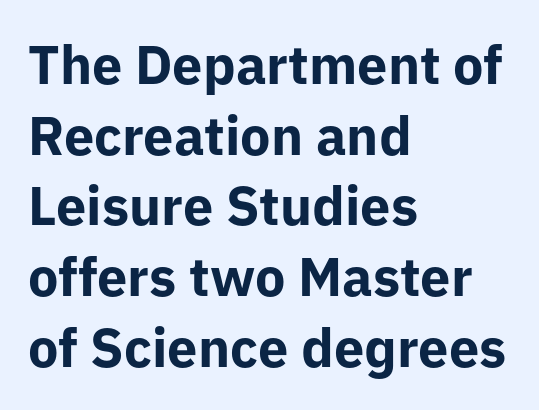
{"serif": "no", "italic": "no", "bold": "yes", "weight": "bold", "width": "normal", "stroke_contrast": "low", "x_height": "medium", "monospaced": "no", "underline": "no", "align": "left", "line_spacing": "normal", "line_spacing_ratio": 1.31, "letter_spacing": "normal", "letter_spacing_em": 0.0, "glyph_px": 54}
